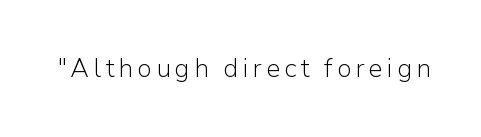
The image shows 26 px text type, upright; set not underlined.
